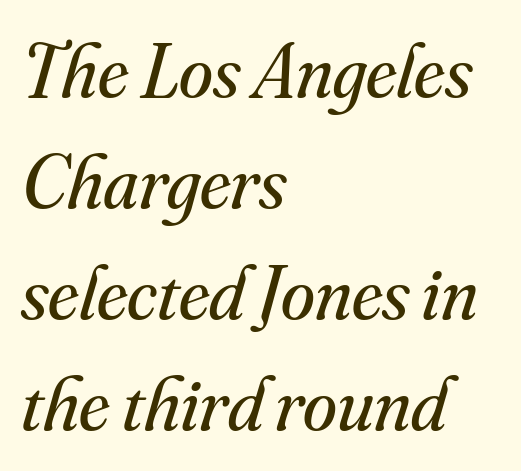
Q: Is the text bold? A: No.
Q: Is the text italic (slanted)? A: Yes, it leans right by about 16 degrees.
Q: Is the typeface a serif or a sans-serif typeface? A: Serif.
Q: Is the text underlined? A: No.
Q: How is the paragraph aligned? A: Left-aligned.
Q: Is the spacing between letters normal or unusually wide? A: Normal.
Q: Is the spacing between lines tight, normal or loose? A: Normal.
Q: Width (condensed, normal, or wide)? A: Normal.
Q: Stroke contrast? A: Medium.
Q: x-height? A: Small.
Q: Monospaced? A: No.
